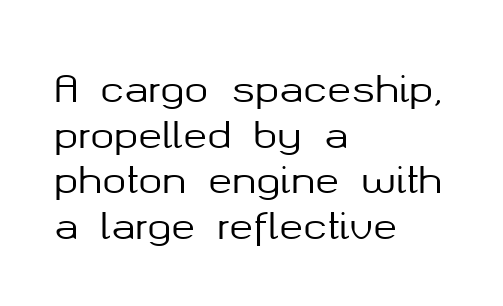
The image shows 36 px sans-serif type, upright; set left-aligned, normal line spacing (1.27x), normal letter spacing, not underlined; medium stroke contrast and a medium x-height.
